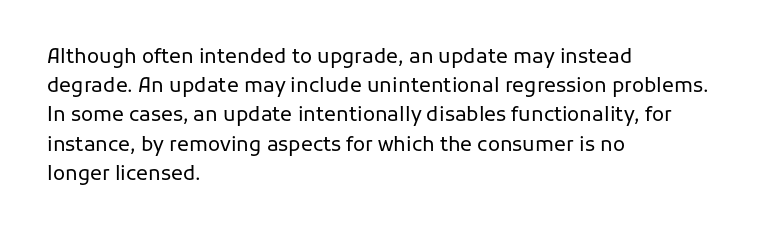
{"italic": "no", "bold": "no", "underline": "no", "align": "left", "line_spacing": "normal", "line_spacing_ratio": 1.46, "letter_spacing": "normal", "letter_spacing_em": 0.0, "glyph_px": 20}
